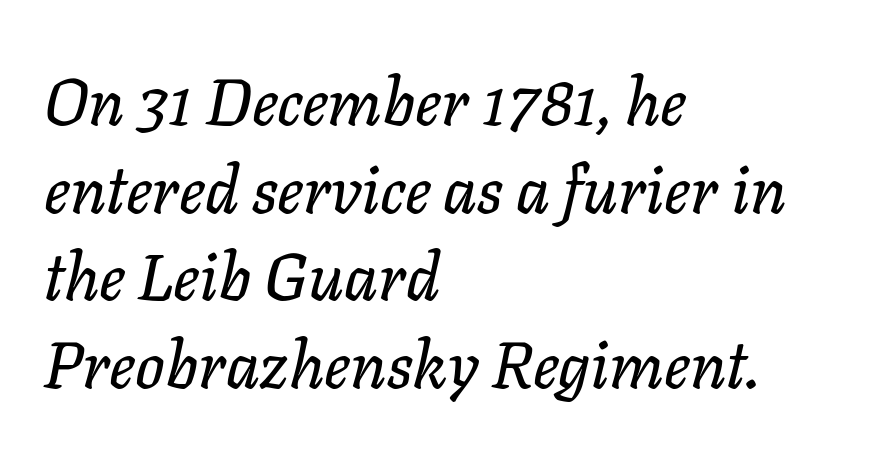
Q: Is the text italic (slanted)? A: Yes, it leans right by about 11 degrees.
Q: Is the text underlined? A: No.
Q: How is the paragraph aligned? A: Left-aligned.
Q: Is the spacing between letters normal or unusually wide? A: Normal.
Q: Is the spacing between lines tight, normal or loose? A: Normal.
Q: Width (condensed, normal, or wide)? A: Normal.
Q: Stroke contrast? A: Low.
Q: x-height? A: Medium.
Q: Monospaced? A: No.
